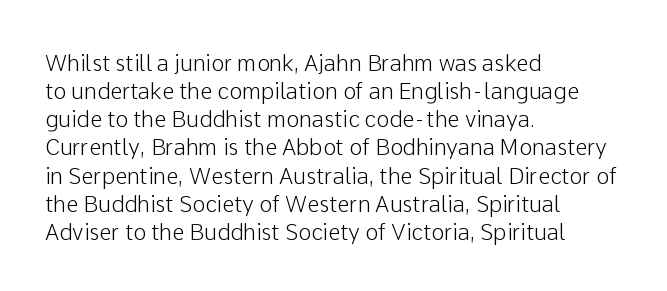
The image shows 22 px text type, upright; set left-aligned, normal line spacing (1.28x), normal letter spacing, not underlined.
